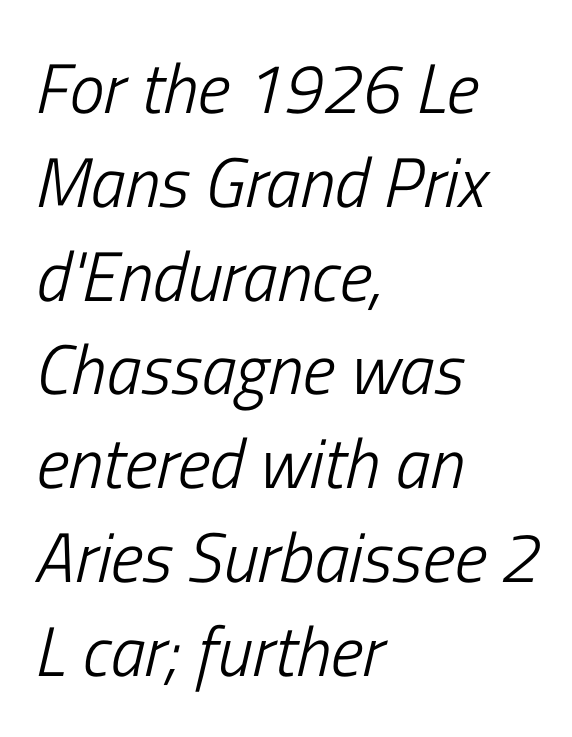
{"italic": "yes", "lean": "right", "slant_degrees": 13, "bold": "no", "weight": "light", "width": "condensed", "stroke_contrast": "low", "x_height": "medium", "monospaced": "no", "underline": "no", "align": "left", "line_spacing": "normal", "line_spacing_ratio": 1.34, "letter_spacing": "normal", "letter_spacing_em": 0.0, "glyph_px": 70}
